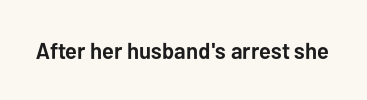
{"italic": "no", "bold": "yes", "underline": "no", "letter_spacing": "normal", "letter_spacing_em": 0.0, "glyph_px": 23}
